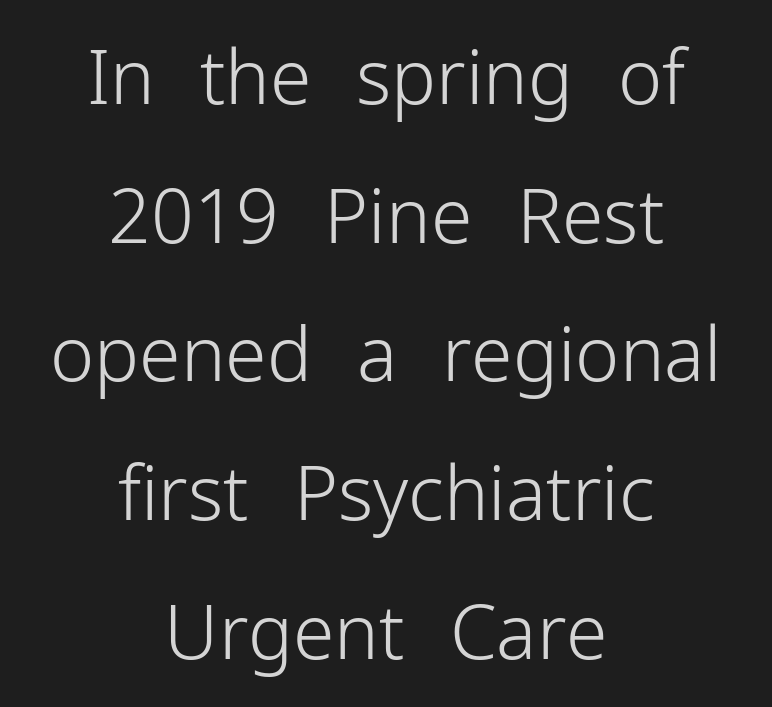
The image shows 75 px light sans-serif type, upright; set centered, line spacing 1.85x, normal letter spacing, not underlined; low stroke contrast and a medium x-height.
